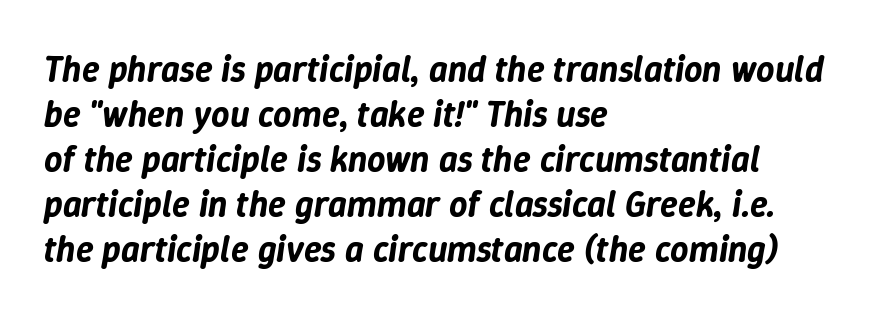
The image shows 36 px text type, italic (leaning right); set left-aligned, normal line spacing (1.25x), normal letter spacing, not underlined; low stroke contrast and a medium x-height.
